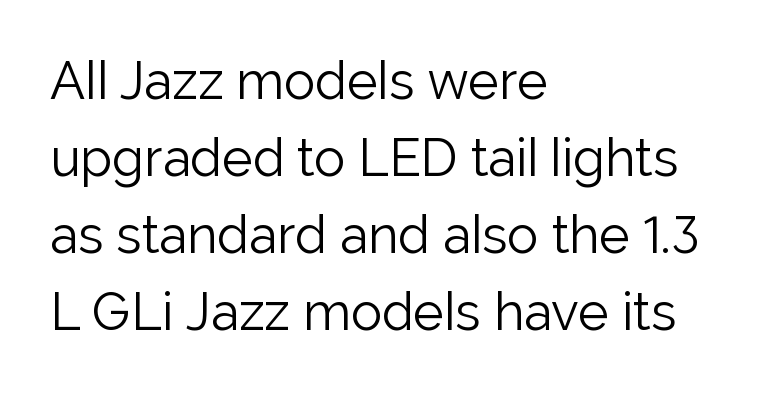
Proportional: the letters do not fall into vertical columns. Quick note: interline space is typical. Does the type have serifs? No, each stem ends abruptly. These lines keep a tight, regular rhythm from letter to letter.
